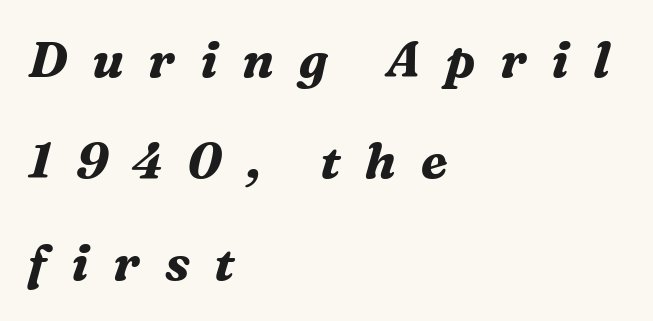
The image shows 50 px bold serif type, italic (leaning right); set left-aligned, loose line spacing (2.03x), unusually wide letter spacing (+0.49 em), not underlined; medium stroke contrast and a medium x-height.
